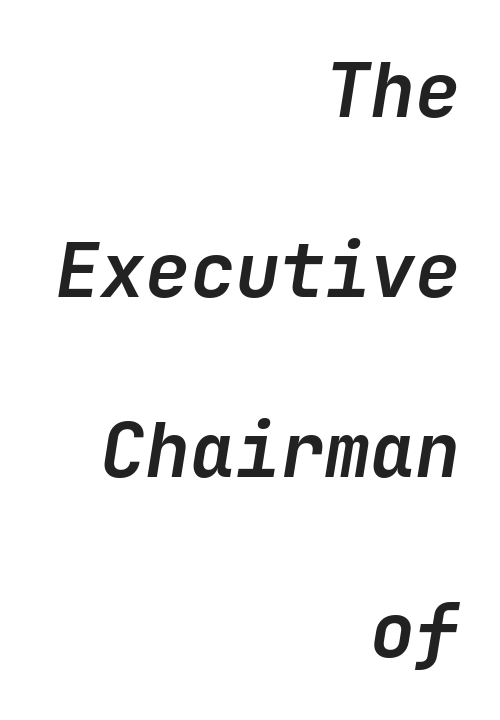
Look at the stroke-to-counter ratio: heavy, a bold. Looking at the ascenders, they clearly lean. Alignment: flush right. Short note: letters normally spaced. This block would shrink considerably if given ordinary leading; it's expanded now.
